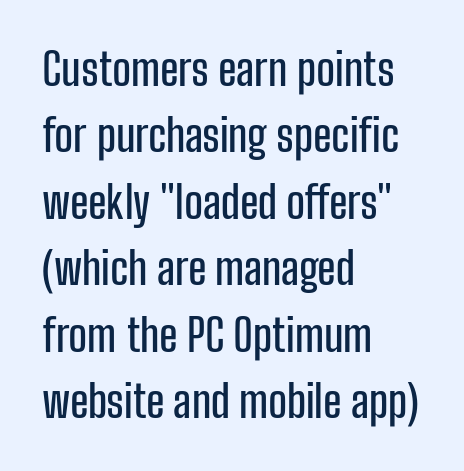
Nothing unusual about the tracking: characters are spaced as the font intends. Reading down the block, your eye returns to a fixed left position each line. This sample uses an upright cut, with every glyph sitting square on the baseline. Think of a printed novel: that variable character pitch is what you see here. Quick note: interline space is typical. Unmarked baselines from the first word to the last.
